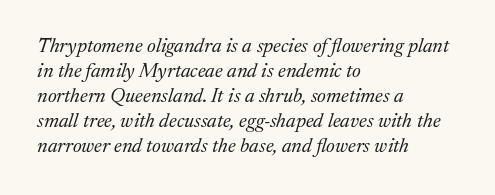
{"italic": "yes", "lean": "right", "slant_degrees": 17, "bold": "no", "underline": "no", "align": "left", "line_spacing": "normal", "line_spacing_ratio": 1.25, "letter_spacing": "normal", "letter_spacing_em": 0.0, "glyph_px": 20}
